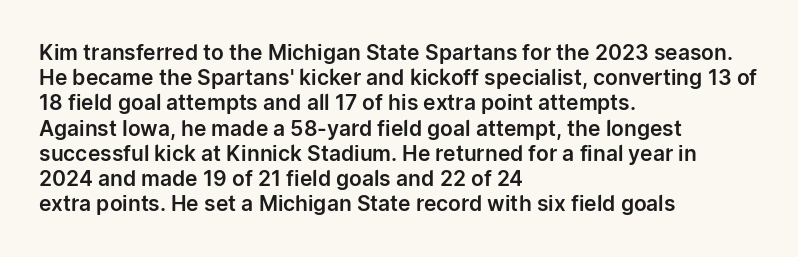
{"italic": "no", "underline": "no", "align": "left", "line_spacing_ratio": 1.2, "letter_spacing": "normal", "letter_spacing_em": 0.0, "glyph_px": 21}
